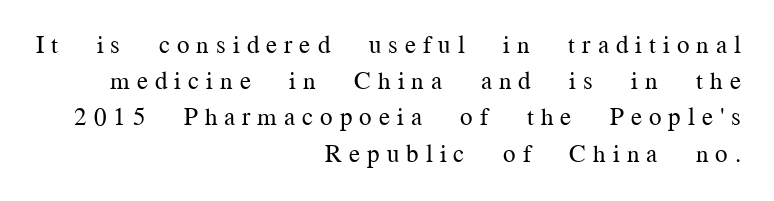
{"italic": "no", "bold": "no", "underline": "no", "align": "right", "line_spacing": "normal", "line_spacing_ratio": 1.45, "letter_spacing": "wide", "letter_spacing_em": 0.28, "glyph_px": 25}
